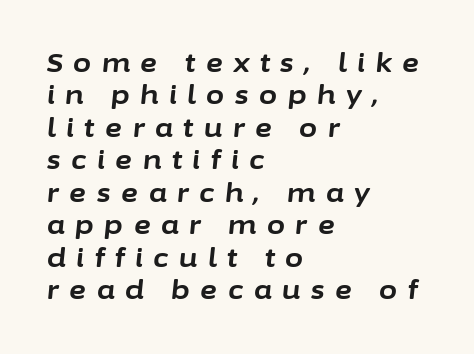
The image shows 26 px bold type, italic (leaning right); set left-aligned, normal line spacing (1.25x), unusually wide letter spacing (+0.41 em), not underlined.
